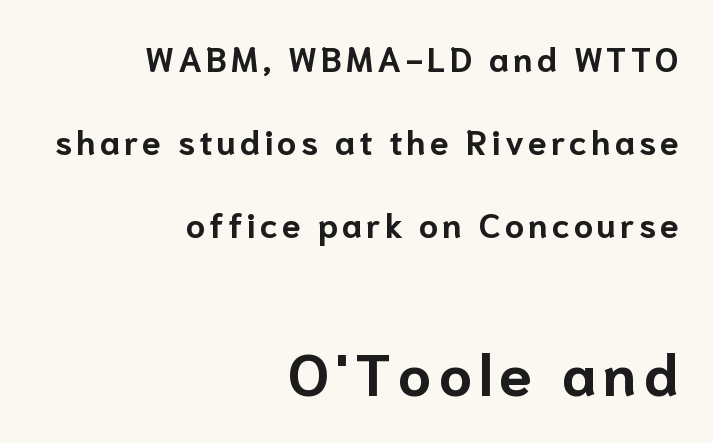
Note the varied advance widths — an 'i' is clearly narrower than an 'm'. You get the small type first, then a jump to larger type. Do the letters lean? They stand straight. The paragraph shown leans on its right margin. Check under the words: just untouched page. Summary of weight: heavy, a full bold.
